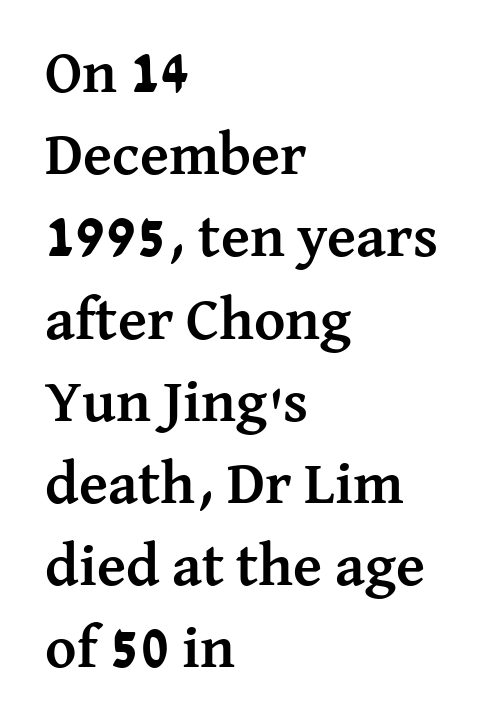
{"serif": "yes", "italic": "no", "bold": "yes", "weight": "semibold", "width": "normal", "stroke_contrast": "medium", "x_height": "medium", "monospaced": "no", "underline": "no", "align": "left", "line_spacing": "normal", "line_spacing_ratio": 1.37, "letter_spacing": "normal", "letter_spacing_em": 0.0, "glyph_px": 60}
